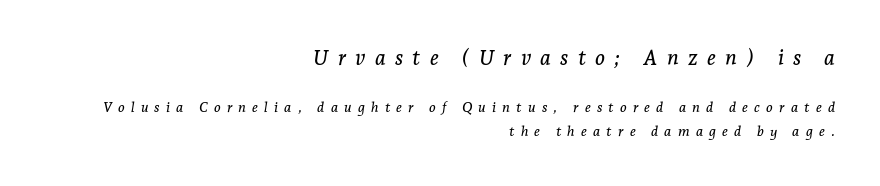
Has an underline been added? It has not. These two chunks differ in scale, with the top chunk taking the larger measure. One-word summary of the alignment: right. The passage shown leans; its letterforms are oblique. Someone cranked the tracking dial way up on this one.
